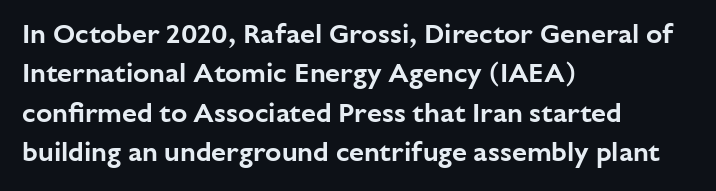
Q: Is the text italic (slanted)? A: No, it is upright.
Q: Is the text underlined? A: No.
Q: How is the paragraph aligned? A: Left-aligned.
Q: Is the spacing between letters normal or unusually wide? A: Normal.
Q: Is the spacing between lines tight, normal or loose? A: Normal.
